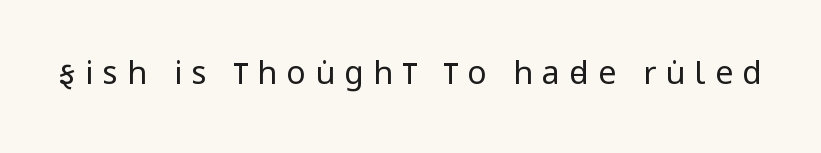
The image shows 32 px regular-weight, condensed sans-serif type, upright; set unusually wide letter spacing (+0.29 em), not underlined; low stroke contrast and a large x-height.
